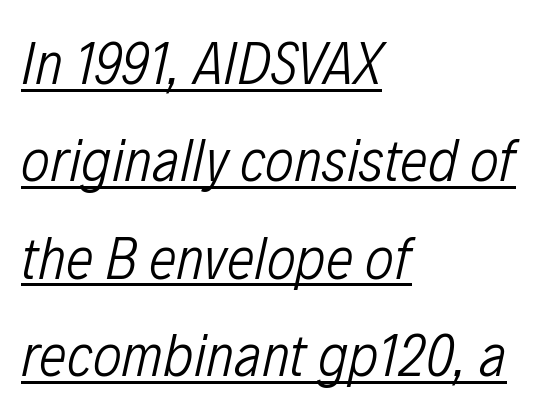
Q: Is the text bold? A: No.
Q: Is the text italic (slanted)? A: Yes, it leans right by about 12 degrees.
Q: Is the text underlined? A: Yes.
Q: How is the paragraph aligned? A: Left-aligned.
Q: Is the spacing between letters normal or unusually wide? A: Normal.
Q: Is the spacing between lines tight, normal or loose? A: Normal.
Q: Width (condensed, normal, or wide)? A: Condensed.
Q: Stroke contrast? A: Low.
Q: x-height? A: Medium.
Q: Monospaced? A: No.
